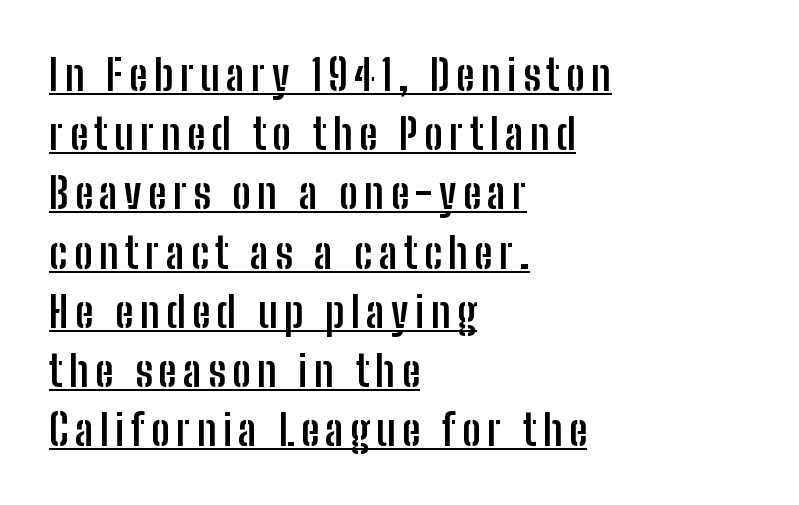
Q: Is the text bold? A: Yes.
Q: Is the text italic (slanted)? A: No, it is upright.
Q: Is the typeface a serif or a sans-serif typeface? A: Sans-serif.
Q: Is the text underlined? A: Yes.
Q: How is the paragraph aligned? A: Left-aligned.
Q: Is the spacing between lines tight, normal or loose? A: Normal.
Q: Width (condensed, normal, or wide)? A: Condensed.
Q: Stroke contrast? A: Low.
Q: x-height? A: Medium.
Q: Monospaced? A: No.
